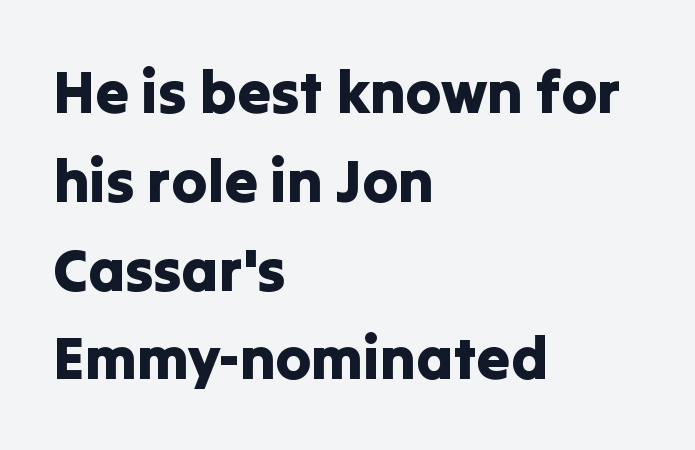
The image shows 60 px sans-serif type, upright; set left-aligned, normal line spacing (1.48x), normal letter spacing, not underlined; low stroke contrast and a medium x-height.
